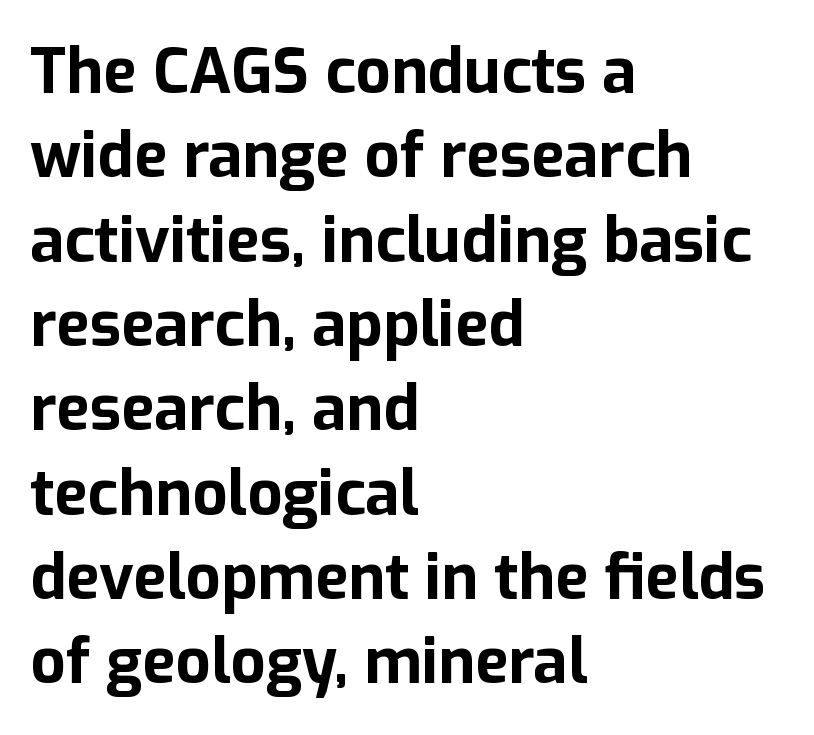
Q: Is the text bold? A: Yes.
Q: Is the text italic (slanted)? A: No, it is upright.
Q: Is the typeface a serif or a sans-serif typeface? A: Sans-serif.
Q: Is the text underlined? A: No.
Q: How is the paragraph aligned? A: Left-aligned.
Q: Is the spacing between letters normal or unusually wide? A: Normal.
Q: Is the spacing between lines tight, normal or loose? A: Normal.
Q: Width (condensed, normal, or wide)? A: Normal.
Q: Stroke contrast? A: Low.
Q: x-height? A: Medium.
Q: Monospaced? A: No.
